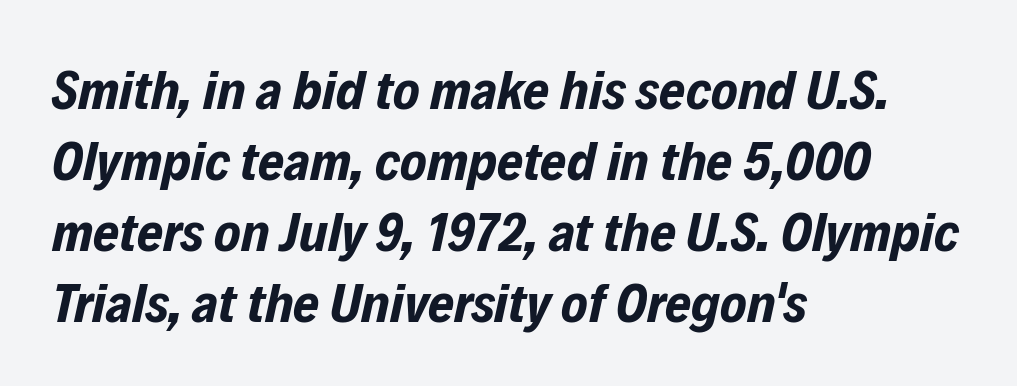
Q: Is the text bold? A: Yes.
Q: Is the text italic (slanted)? A: Yes, it leans right by about 12 degrees.
Q: Is the text underlined? A: No.
Q: How is the paragraph aligned? A: Left-aligned.
Q: Is the spacing between letters normal or unusually wide? A: Normal.
Q: Is the spacing between lines tight, normal or loose? A: Normal.
Q: Width (condensed, normal, or wide)? A: Condensed.
Q: Stroke contrast? A: Low.
Q: x-height? A: Medium.
Q: Monospaced? A: No.
